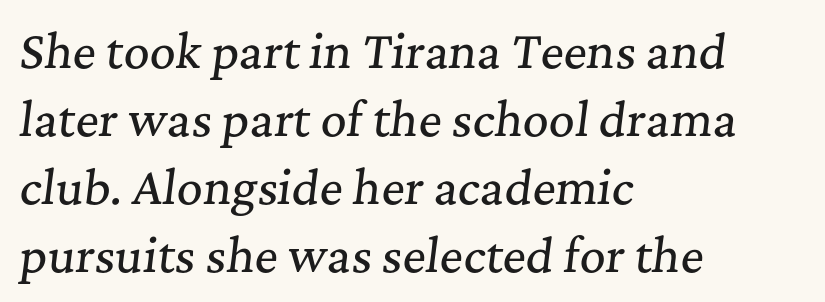
There's an unmistakable incline to the writing here. Character widths vary here, with narrow letters taking less room than wide ones. Evenly set lines give the paragraph a standard silhouette. These lines are set flush left with a ragged right edge.
